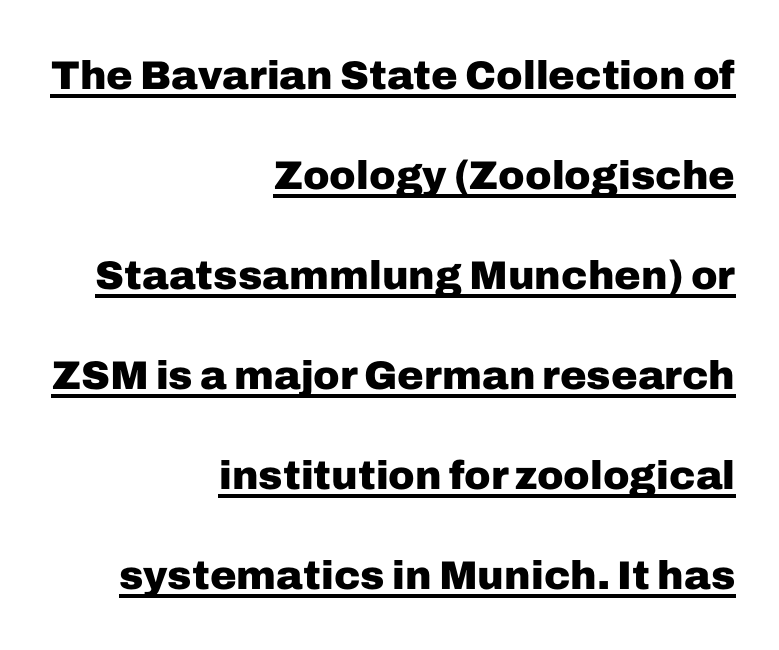
The letters sit at their default tracking, neither squeezed nor spread. Vertically, the passage feels expansive, rows floating well apart. Strokes here are thick enough to call this a true bold. Varying glyph widths throughout — classic text-font behaviour. Regarding serifs, this sample does without them.
